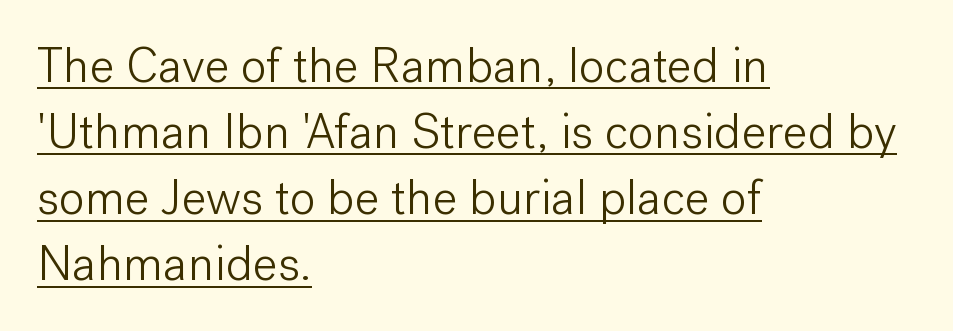
The image shows 49 px light sans-serif type, upright; set left-aligned, normal line spacing (1.35x), normal letter spacing, underlined; low stroke contrast and a medium x-height.
